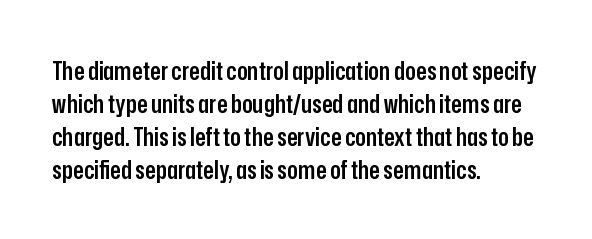
Q: Is the text bold? A: Semi-bold.
Q: Is the text italic (slanted)? A: No, it is upright.
Q: Is the text underlined? A: No.
Q: How is the paragraph aligned? A: Left-aligned.
Q: Is the spacing between letters normal or unusually wide? A: Normal.
Q: Is the spacing between lines tight, normal or loose? A: Normal.
